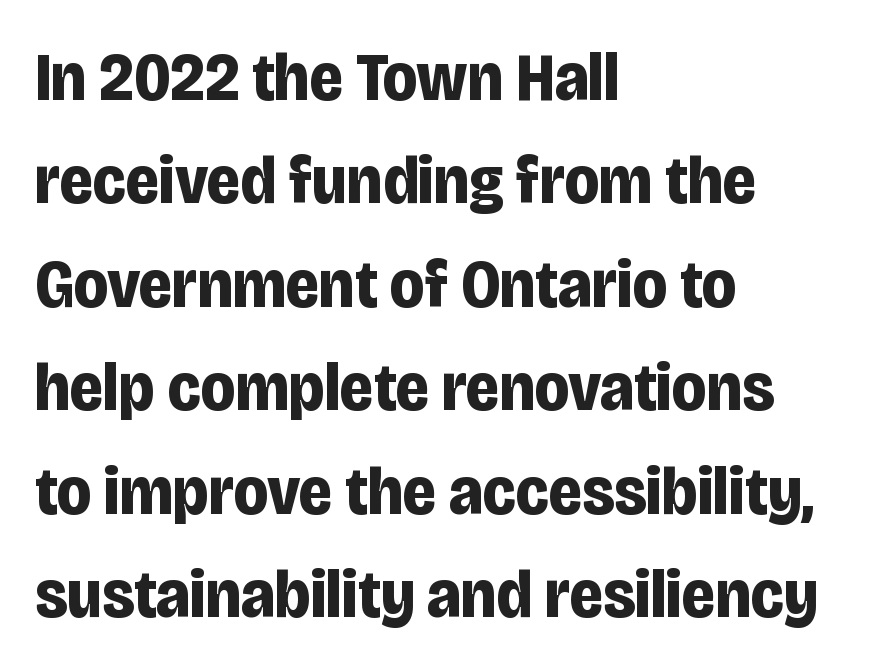
{"serif": "no", "italic": "no", "bold": "yes", "weight": "bold", "width": "condensed", "stroke_contrast": "low", "x_height": "large", "monospaced": "no", "underline": "no", "align": "left", "line_spacing": "normal", "line_spacing_ratio": 1.5, "letter_spacing": "normal", "letter_spacing_em": 0.0, "glyph_px": 69}
